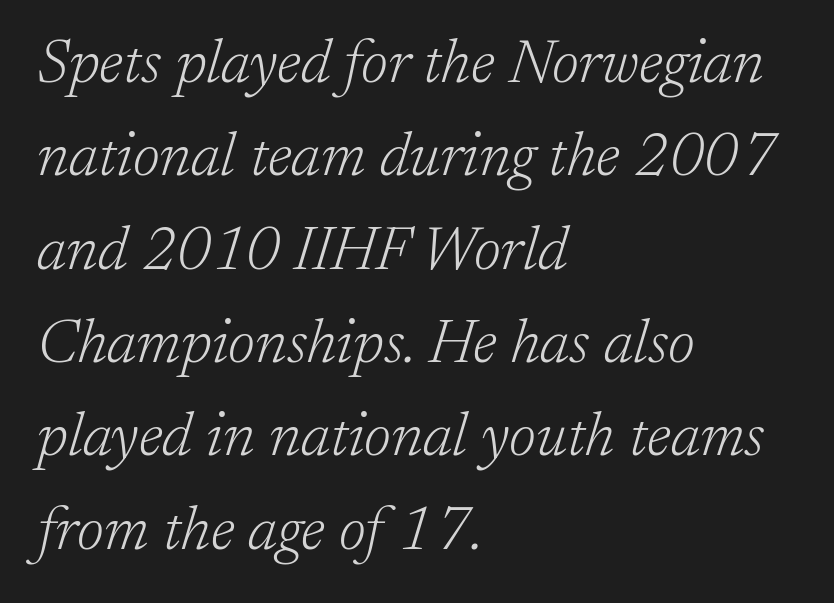
{"serif": "yes", "italic": "yes", "lean": "right", "slant_degrees": 17, "bold": "no", "weight": "light", "width": "normal", "stroke_contrast": "low", "x_height": "medium", "monospaced": "no", "underline": "no", "align": "left", "line_spacing": "normal", "line_spacing_ratio": 1.53, "letter_spacing": "normal", "letter_spacing_em": 0.0, "glyph_px": 61}
